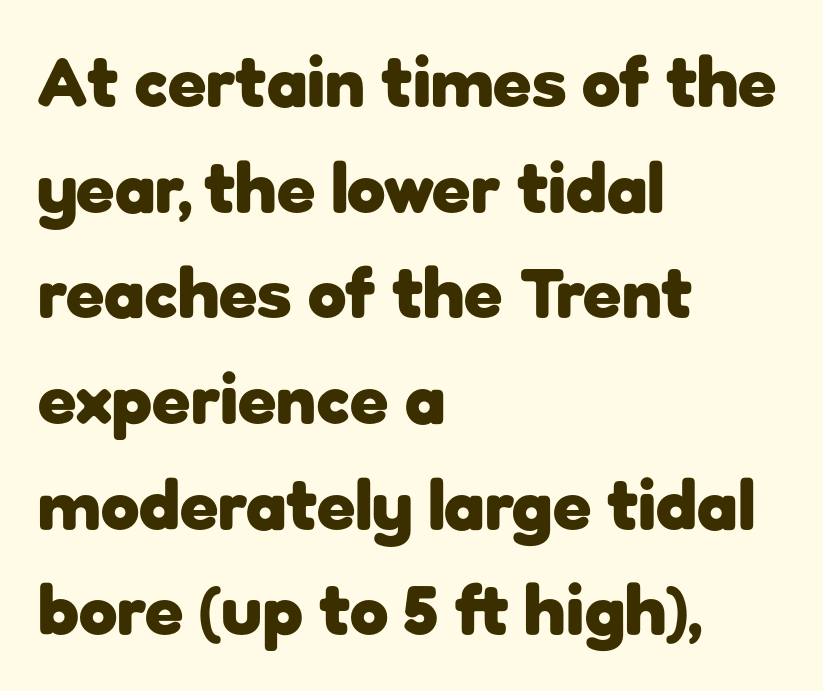
{"serif": "no", "italic": "no", "bold": "yes", "weight": "heavy", "width": "normal", "stroke_contrast": "low", "x_height": "medium", "monospaced": "no", "underline": "no", "align": "left", "line_spacing": "normal", "line_spacing_ratio": 1.51, "letter_spacing": "normal", "letter_spacing_em": 0.0, "glyph_px": 70}
